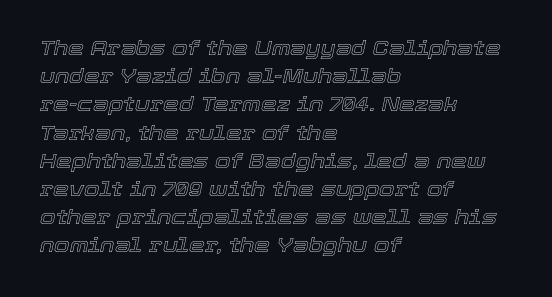
Q: Is the text italic (slanted)? A: Yes, it leans right by about 12 degrees.
Q: Is the text underlined? A: No.
Q: How is the paragraph aligned? A: Left-aligned.
Q: Is the spacing between letters normal or unusually wide? A: Normal.
Q: Is the spacing between lines tight, normal or loose? A: Normal.
